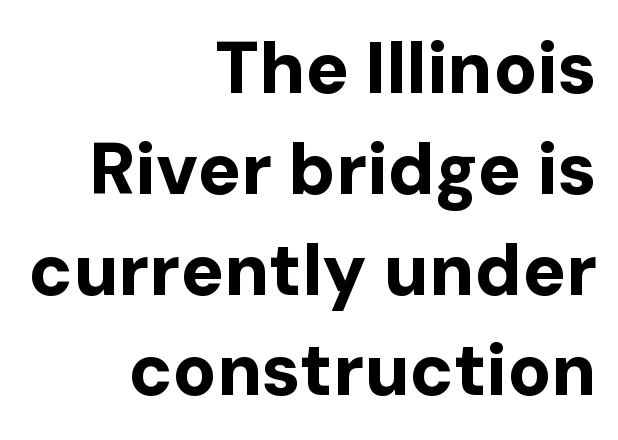
{"serif": "no", "italic": "no", "bold": "yes", "weight": "bold", "width": "normal", "stroke_contrast": "low", "x_height": "medium", "monospaced": "no", "underline": "no", "align": "right", "line_spacing": "normal", "line_spacing_ratio": 1.4, "letter_spacing": "normal", "letter_spacing_em": 0.0, "glyph_px": 72}
